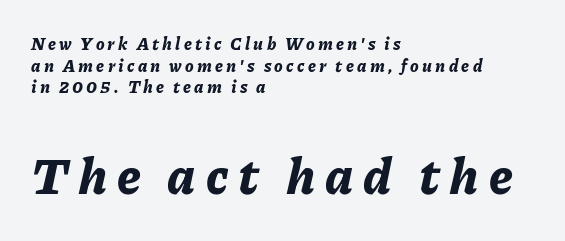
{"italic": "yes", "lean": "right", "slant_degrees": 11, "bold": "yes", "weight": "bold", "width": "normal", "stroke_contrast": "low", "x_height": "medium", "monospaced": "no", "underline": "no", "align": "left", "line_spacing": "normal", "line_spacing_ratio": 1.27, "larger_block": "second", "size_ratio": 3.0, "glyph_px": 51}
